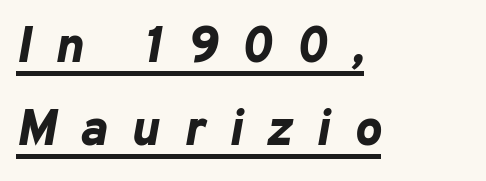
Q: Is the text bold? A: Yes.
Q: Is the text italic (slanted)? A: Yes, it leans right by about 10 degrees.
Q: Is the text underlined? A: Yes.
Q: How is the paragraph aligned? A: Left-aligned.
Q: Is the spacing between letters normal or unusually wide? A: Unusually wide.
Q: Is the spacing between lines tight, normal or loose? A: Normal.
Q: Width (condensed, normal, or wide)? A: Normal.
Q: Stroke contrast? A: Low.
Q: x-height? A: Medium.
Q: Monospaced? A: No.
